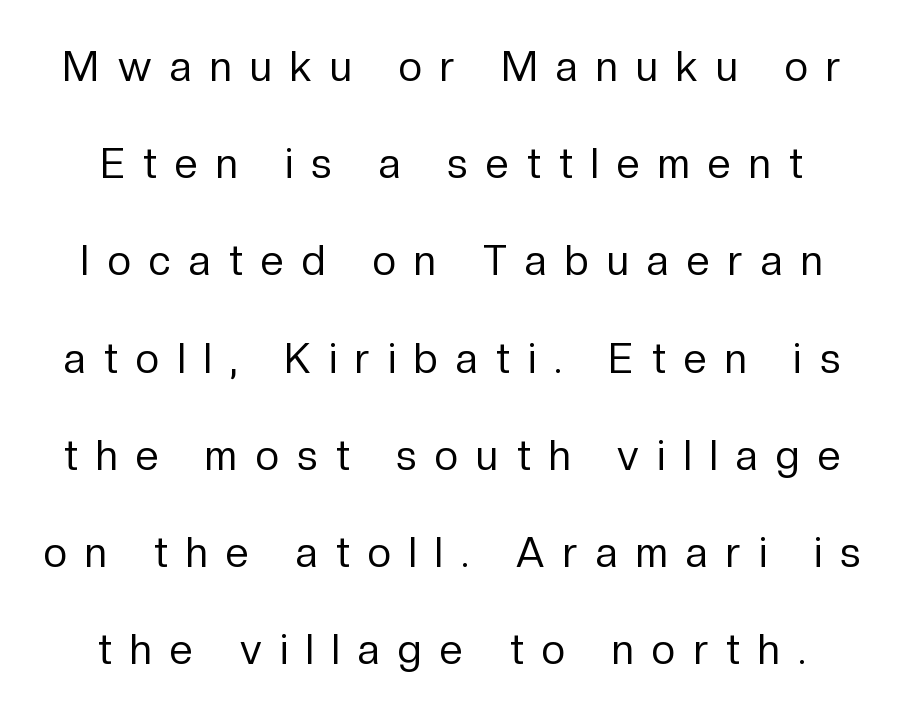
The image shows 41 px regular-weight sans-serif type, upright; set loose line spacing (2.37x), unusually wide letter spacing (+0.45 em), not underlined; low stroke contrast and a medium x-height.
